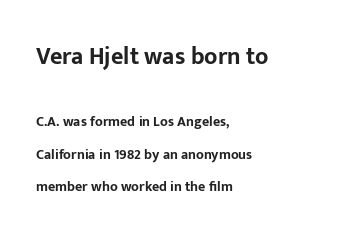
Q: Is the text bold? A: Yes.
Q: Is the text italic (slanted)? A: No, it is upright.
Q: Is the text underlined? A: No.
Q: How is the paragraph aligned? A: Left-aligned.
Q: Is the spacing between letters normal or unusually wide? A: Normal.
Q: Is the spacing between lines tight, normal or loose? A: Loose.
Q: Which block of text is set in a larger size, the first (top) or the second (bottom)? A: The first (top) one.
